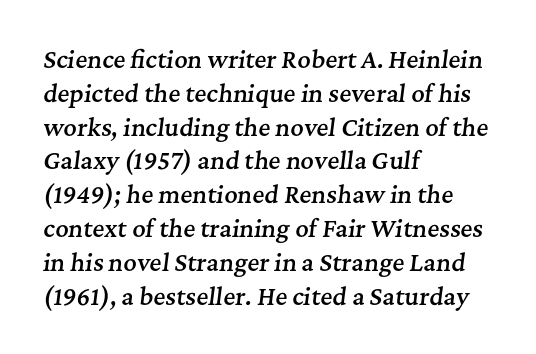
Q: Is the text bold? A: Semi-bold.
Q: Is the text italic (slanted)? A: Yes, it leans right by about 7 degrees.
Q: Is the text underlined? A: No.
Q: How is the paragraph aligned? A: Left-aligned.
Q: Is the spacing between letters normal or unusually wide? A: Normal.
Q: Is the spacing between lines tight, normal or loose? A: Normal.
